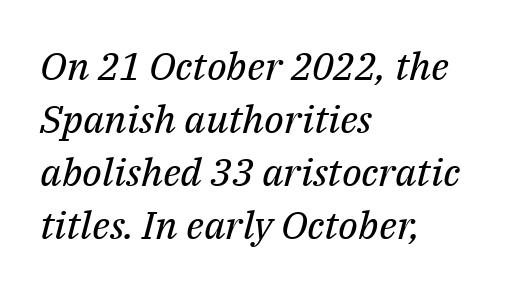
Do the characters align in a grid? No, the font is proportional. Normally led — the rows are evenly, conventionally spaced. Every character sits at an angle, as italics do. Are there feet on the stems? There are — it's a serif. Just letters on the line, the space beneath them empty.
